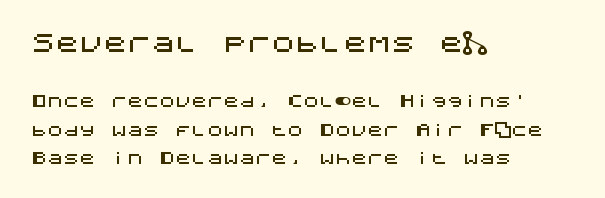
Q: Is the text italic (slanted)? A: No, it is upright.
Q: Is the text underlined? A: No.
Q: How is the paragraph aligned? A: Left-aligned.
Q: Is the spacing between letters normal or unusually wide? A: Normal.
Q: Which block of text is set in a larger size, the first (top) or the second (bottom)? A: The first (top) one.
